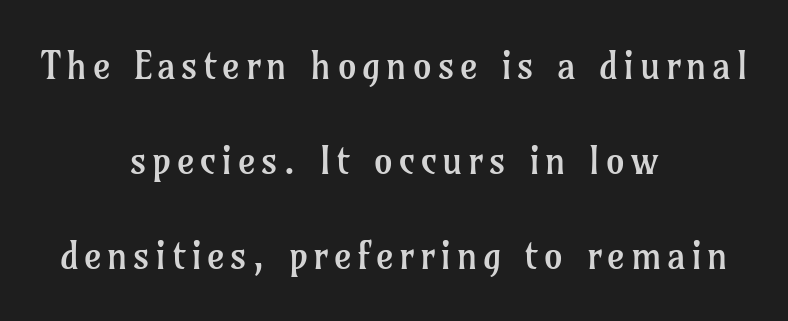
Each row of text sits above clean, open space. Horizontal alignment here is central, giving a formal, balanced look. The letters stand upright; this is a roman face. If you measured baseline to baseline, you'd find a long distance. Note: serifs present on the glyphs. A typesetter would call this proportional, since set widths differ per character.
